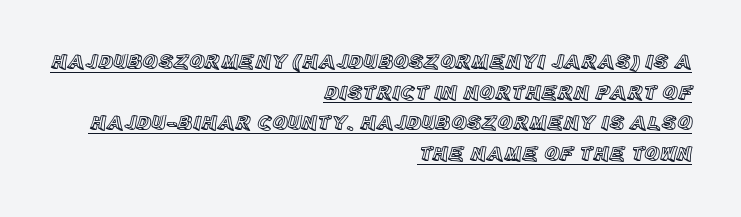
The setting favours the right margin, as signatures and pull-quotes sometimes do. This sample keeps an unexceptional amount of space between lines. Standard letterfit; no display-style spreading of the glyphs. Students, observe the line beneath the letters — that is underlining.
